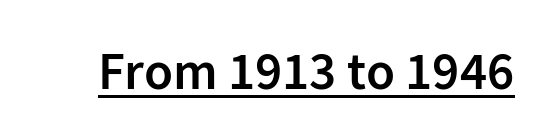
Q: Is the text bold? A: Semi-bold.
Q: Is the text italic (slanted)? A: No, it is upright.
Q: Is the typeface a serif or a sans-serif typeface? A: Sans-serif.
Q: Is the text underlined? A: Yes.
Q: Is the spacing between letters normal or unusually wide? A: Normal.
Q: Width (condensed, normal, or wide)? A: Normal.
Q: Stroke contrast? A: Low.
Q: x-height? A: Medium.
Q: Monospaced? A: No.
